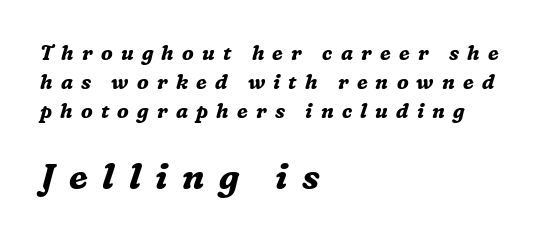
The image shows 35 px bold serif type, italic (leaning right); set left-aligned, normal line spacing (1.44x), unusually wide letter spacing (+0.41 em), not underlined; the second (bottom) block is 1.75x larger; medium stroke contrast and a medium x-height.
